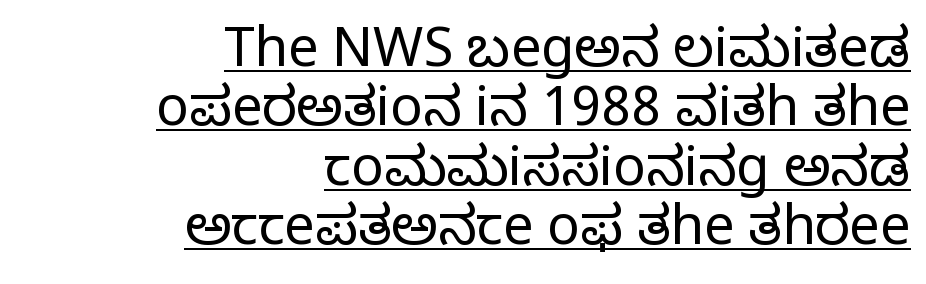
Whoever set this chose condensed vertical rhythm over breathing room. The strokes carry an ordinary text weight at most. Honestly, the underline is the first thing you notice here. This sample uses plain, unmodified letter spacing. Is this a fixed-width face? No — the glyphs have proportional, varying widths. If you drew a ruler down the right edge, every line would touch it.
